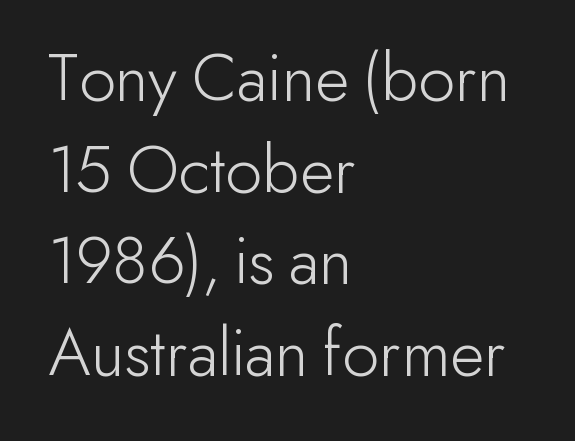
The area under the type is left untouched. The letters carry no serifs — their stems end cleanly without finishing strokes. Characters remain perfectly vertical along every line. No extra tracking has been applied to these lines. The ragged edge is on the right, which tells us the setting is flush left. Is this a fixed-width face? No — the glyphs have proportional, varying widths.
